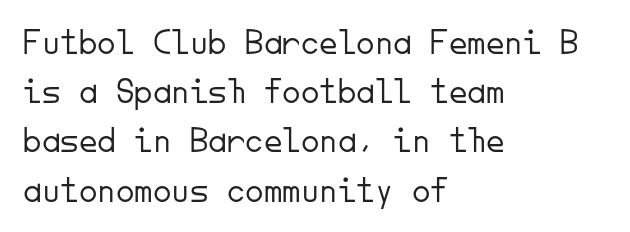
Q: Is the text bold? A: No.
Q: Is the text italic (slanted)? A: No, it is upright.
Q: Is the typeface a serif or a sans-serif typeface? A: Sans-serif.
Q: Is the text underlined? A: No.
Q: How is the paragraph aligned? A: Left-aligned.
Q: Is the spacing between letters normal or unusually wide? A: Normal.
Q: Is the spacing between lines tight, normal or loose? A: Normal.
Q: Width (condensed, normal, or wide)? A: Normal.
Q: Stroke contrast? A: Low.
Q: x-height? A: Small.
Q: Monospaced? A: Yes.
